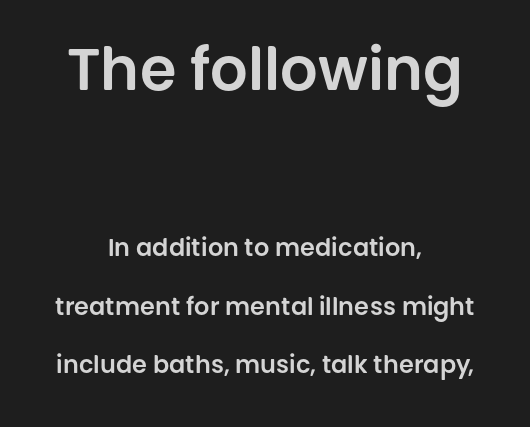
{"serif": "no", "italic": "no", "width": "normal", "stroke_contrast": "low", "x_height": "large", "monospaced": "no", "underline": "no", "align": "center", "line_spacing": "loose", "line_spacing_ratio": 2.45, "letter_spacing": "normal", "letter_spacing_em": 0.0, "larger_block": "first", "size_ratio": 2.46, "glyph_px": 59}
